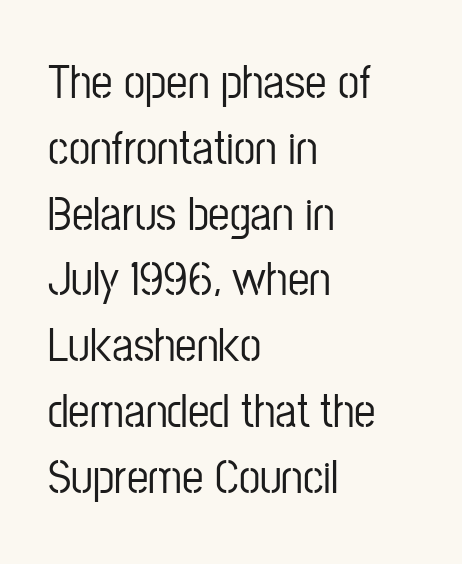
Q: Is the text italic (slanted)? A: No, it is upright.
Q: Is the typeface a serif or a sans-serif typeface? A: Sans-serif.
Q: Is the text underlined? A: No.
Q: How is the paragraph aligned? A: Left-aligned.
Q: Is the spacing between letters normal or unusually wide? A: Normal.
Q: Is the spacing between lines tight, normal or loose? A: Normal.
Q: Width (condensed, normal, or wide)? A: Condensed.
Q: Stroke contrast? A: Low.
Q: x-height? A: Medium.
Q: Monospaced? A: No.
